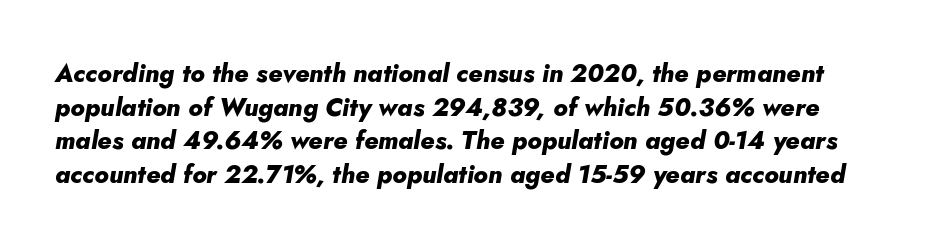
{"italic": "yes", "lean": "right", "slant_degrees": 5, "bold": "yes", "underline": "no", "line_spacing": "normal", "line_spacing_ratio": 1.35, "letter_spacing": "normal", "letter_spacing_em": 0.0, "glyph_px": 25}
